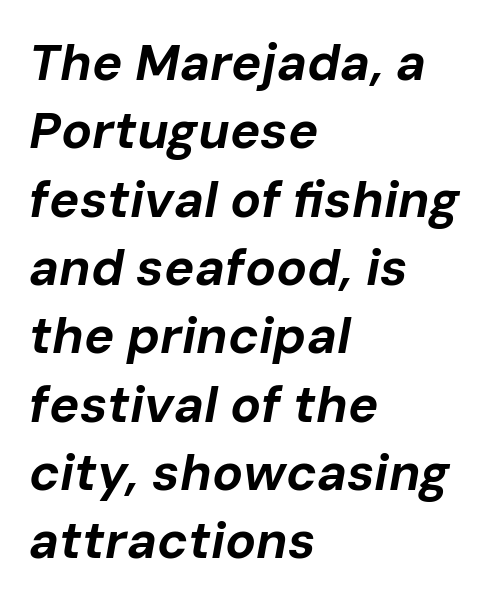
{"italic": "yes", "lean": "right", "slant_degrees": 10, "bold": "yes", "weight": "bold", "width": "normal", "stroke_contrast": "low", "x_height": "medium", "monospaced": "no", "underline": "no", "align": "left", "line_spacing": "normal", "line_spacing_ratio": 1.34, "letter_spacing": "normal", "letter_spacing_em": 0.0, "glyph_px": 51}
